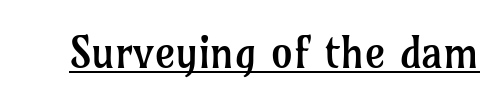
{"serif": "yes", "italic": "no", "bold": "no", "weight": "regular", "width": "normal", "stroke_contrast": "low", "x_height": "medium", "monospaced": "no", "underline": "yes", "letter_spacing": "normal", "letter_spacing_em": 0.0, "glyph_px": 44}
